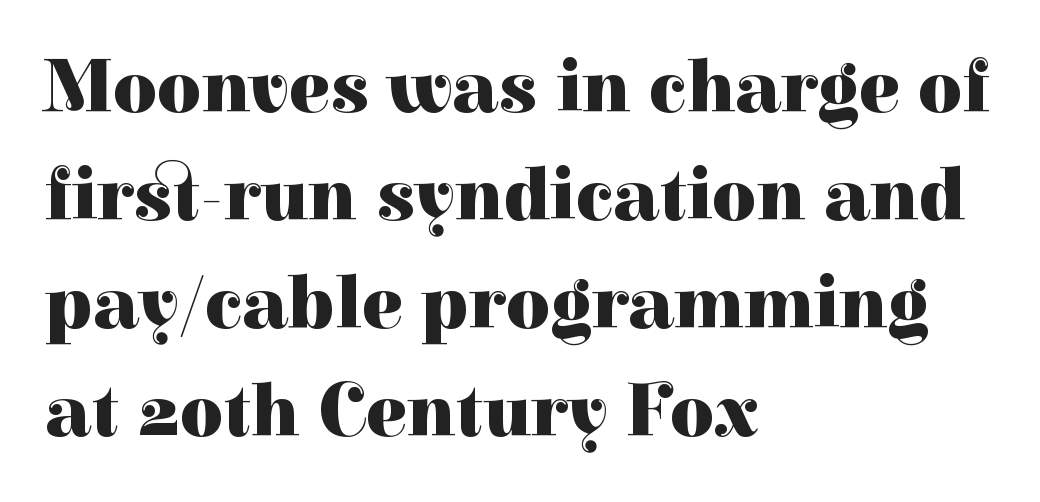
Style check: upright. You could not count columns in this text — the font is proportionally spaced. The gaps between neighbouring characters are ordinary and unremarkable. Underline: absent. You can tell from the footed stems that serif type was used.
